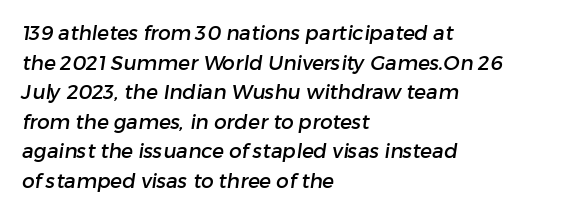
The image shows 20 px text type; set left-aligned, normal line spacing (1.48x), normal letter spacing, not underlined.
